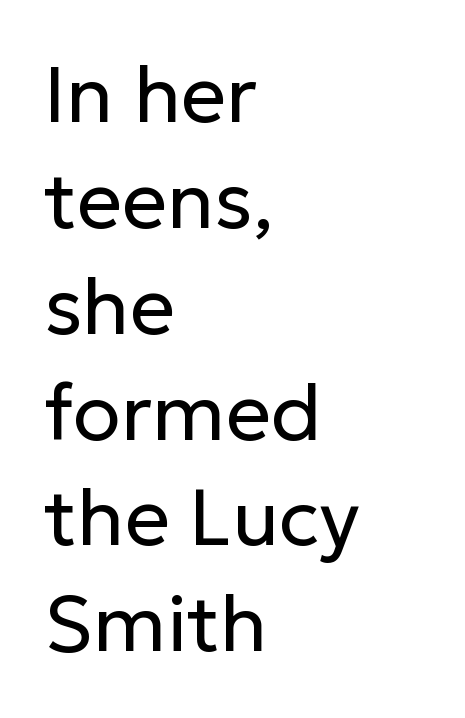
Weight class: somewhere from thin through regular. Typographically, this falls in the sans-serif category. The setting favours the left margin, as ordinary paragraphs usually do. A typesetter would call this proportional, since set widths differ per character. Each word holds together tightly as a unit, with standard inter-letter gaps.
